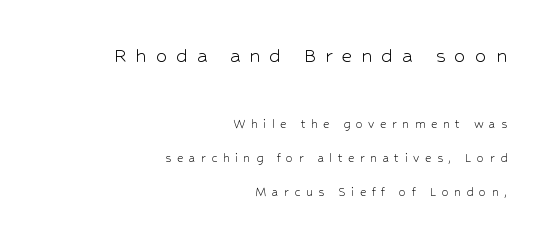
{"italic": "no", "bold": "no", "underline": "no", "align": "right", "line_spacing": "loose", "line_spacing_ratio": 2.45, "letter_spacing": "wide", "letter_spacing_em": 0.39, "larger_block": "first", "size_ratio": 1.64, "glyph_px": 23}
